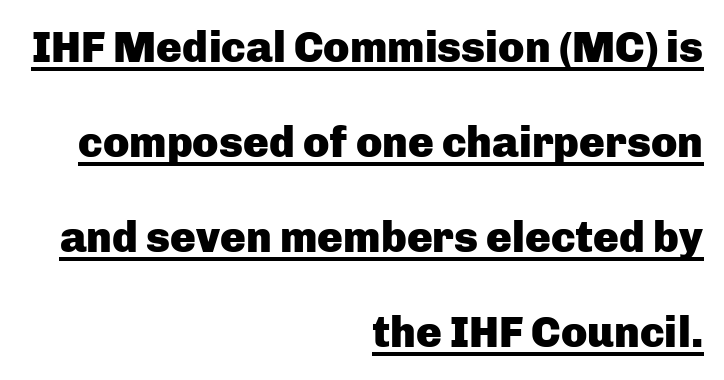
Q: Is the text bold? A: Yes.
Q: Is the text italic (slanted)? A: No, it is upright.
Q: Is the typeface a serif or a sans-serif typeface? A: Sans-serif.
Q: Is the text underlined? A: Yes.
Q: How is the paragraph aligned? A: Right-aligned.
Q: Is the spacing between letters normal or unusually wide? A: Normal.
Q: Is the spacing between lines tight, normal or loose? A: Loose.
Q: Width (condensed, normal, or wide)? A: Normal.
Q: Stroke contrast? A: Low.
Q: x-height? A: Medium.
Q: Monospaced? A: No.
